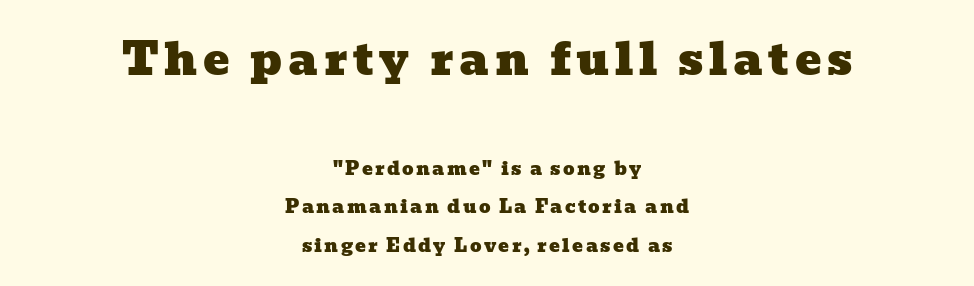
{"serif": "yes", "width": "wide", "stroke_contrast": "low", "x_height": "medium", "monospaced": "no", "underline": "no", "align": "center", "line_spacing": "loose", "line_spacing_ratio": 2.15, "larger_block": "first", "size_ratio": 2.44, "glyph_px": 44}
